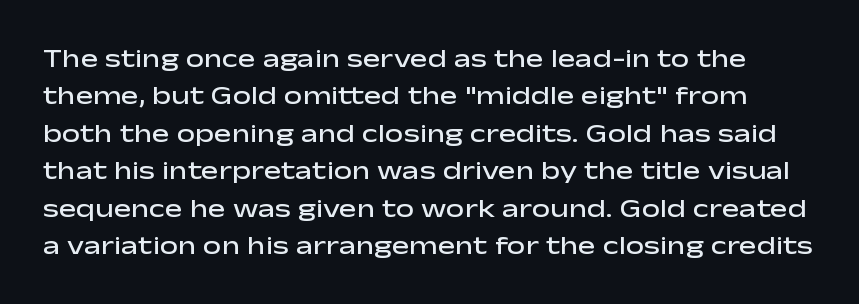
The image shows 26 px text type, upright; set normal line spacing (1.44x), normal letter spacing, not underlined.
